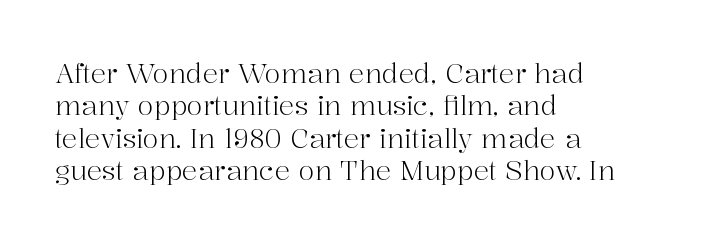
The image shows 26 px text type, upright; set left-aligned, normal line spacing (1.25x), normal letter spacing, not underlined.
